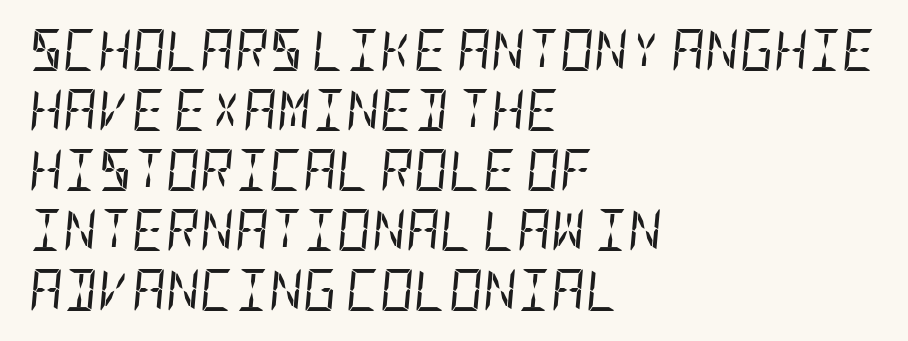
{"italic": "yes", "lean": "right", "slant_degrees": 5, "bold": "no", "weight": "regular", "width": "condensed", "stroke_contrast": "low", "x_height": "large", "underline": "no", "align": "left", "line_spacing": "normal", "line_spacing_ratio": 1.43, "letter_spacing": "normal", "letter_spacing_em": 0.0, "glyph_px": 42}
